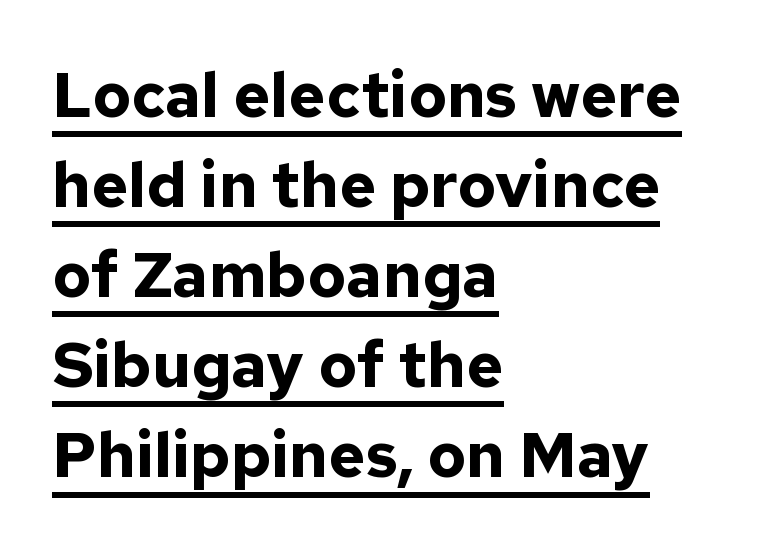
Q: Is the text bold? A: Yes.
Q: Is the text italic (slanted)? A: No, it is upright.
Q: Is the typeface a serif or a sans-serif typeface? A: Sans-serif.
Q: Is the text underlined? A: Yes.
Q: How is the paragraph aligned? A: Left-aligned.
Q: Is the spacing between letters normal or unusually wide? A: Normal.
Q: Is the spacing between lines tight, normal or loose? A: Normal.
Q: Width (condensed, normal, or wide)? A: Normal.
Q: Stroke contrast? A: Low.
Q: x-height? A: Medium.
Q: Monospaced? A: No.
